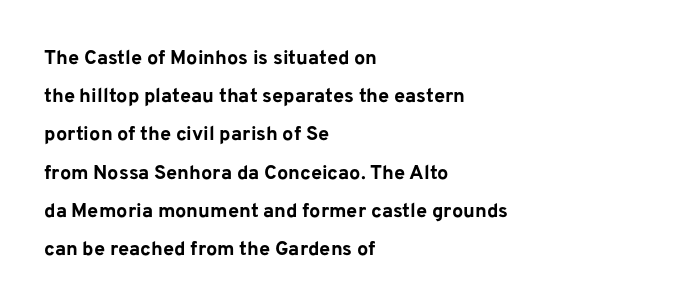
Typesetter's note: full bold, strokes at maximum text heaviness. The typesetter chose a ragged-right arrangement here. The passage shown has conventional tracking throughout. This rendering features lettering with no underline.
